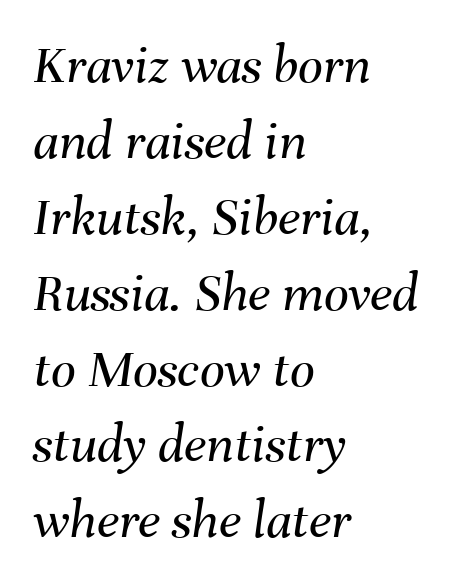
You could call the tracking neutral — neither tight nor loose. No chunkiness to these letters — they're not bold. One glance says typical: line gaps are just what's usual. Lines of text with bare space underneath.
